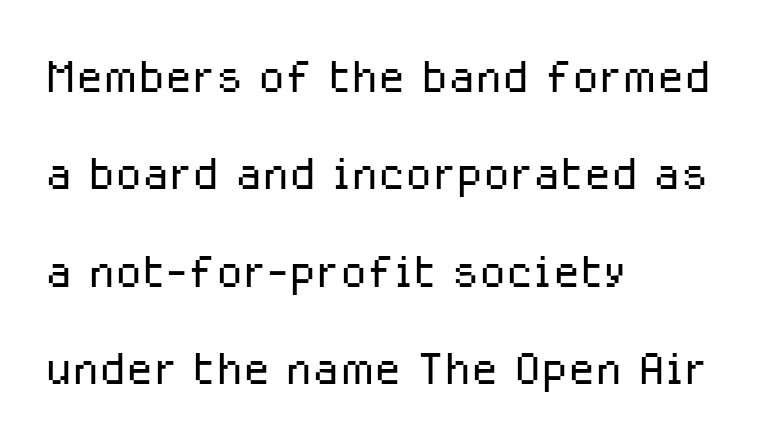
The image shows 62 px light sans-serif type, upright; set left-aligned, normal line spacing (1.57x), normal letter spacing, not underlined; low stroke contrast and a medium x-height.
